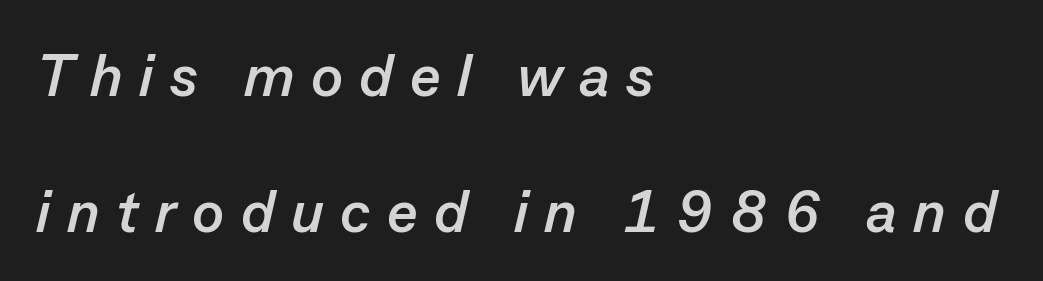
{"italic": "yes", "lean": "right", "slant_degrees": 13, "bold": "yes", "weight": "semibold", "width": "normal", "stroke_contrast": "low", "x_height": "medium", "monospaced": "no", "underline": "no", "align": "left", "line_spacing": "loose", "line_spacing_ratio": 2.3, "letter_spacing": "wide", "letter_spacing_em": 0.28, "glyph_px": 59}
